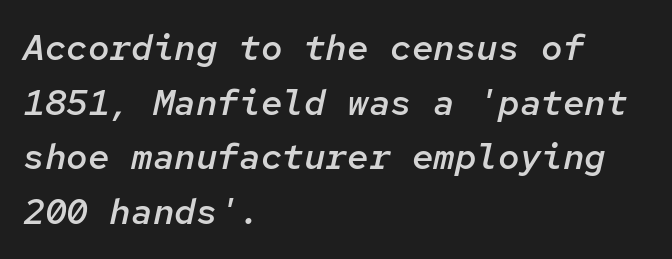
{"italic": "yes", "lean": "right", "slant_degrees": 12, "bold": "semi", "weight": "semibold", "width": "normal", "stroke_contrast": "low", "x_height": "medium", "monospaced": "yes", "underline": "no", "align": "left", "line_spacing": "normal", "line_spacing_ratio": 1.52, "letter_spacing": "normal", "letter_spacing_em": 0.0, "glyph_px": 36}
